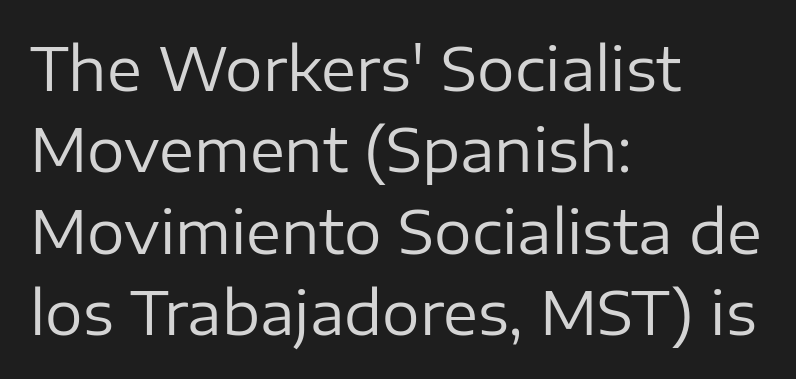
The image shows 59 px regular-weight sans-serif type, upright; set left-aligned, normal line spacing (1.38x), normal letter spacing, not underlined; low stroke contrast and a medium x-height.
